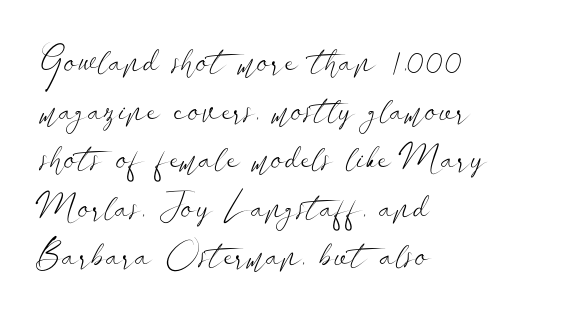
Q: Is the text bold? A: No.
Q: Is the text italic (slanted)? A: Yes.
Q: Is the typeface a serif or a sans-serif typeface? A: Sans-serif.
Q: Is the text underlined? A: No.
Q: How is the paragraph aligned? A: Left-aligned.
Q: Is the spacing between letters normal or unusually wide? A: Normal.
Q: Is the spacing between lines tight, normal or loose? A: Normal.
Q: Width (condensed, normal, or wide)? A: Wide.
Q: Stroke contrast? A: Low.
Q: x-height? A: Small.
Q: Monospaced? A: No.
